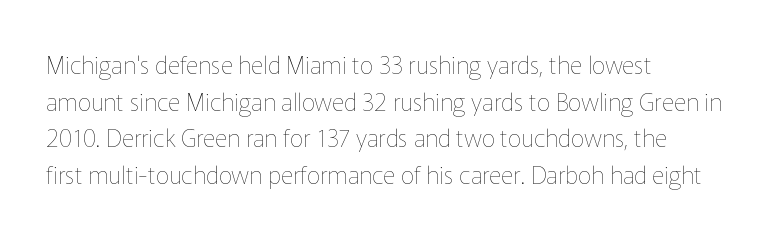
The image shows 24 px text type, upright; set left-aligned, normal line spacing (1.53x), normal letter spacing, not underlined.
